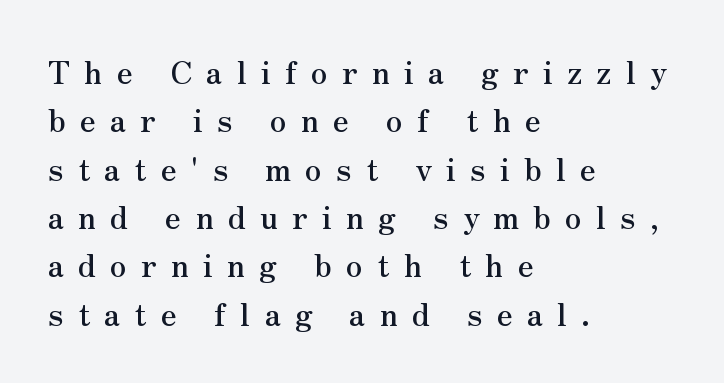
Observe the serifs anchoring each vertical stroke in this sample. The rendering anchors every line to the left-hand side. Evenly set lines give the paragraph a standard silhouette. In terms of letterspacing, this is a distinctly airy, spread setting. Note the varied advance widths — an 'i' is clearly narrower than an 'm'.
